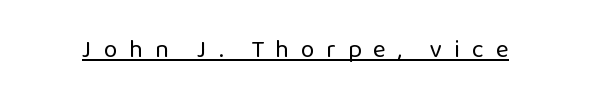
Summary of weight: not heavy and not bold. Has an underline been added? It has. Here the glyphs are tracked loosely, breaking word shapes into spaced letters. These lines were composed using upright roman letters.
